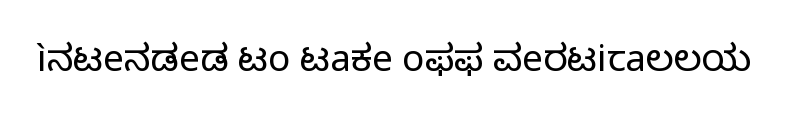
Weight: not bold — regular or lighter. Here the designer chose a conventional face with non-uniform glyph widths. The passage shown is typeset with a sans-serif family. The glyphs are unaccompanied by any horizontal stroke below them. The typography opts for an upright posture over an oblique one. Honestly, the letter spacing is just normal — you wouldn't notice it.
